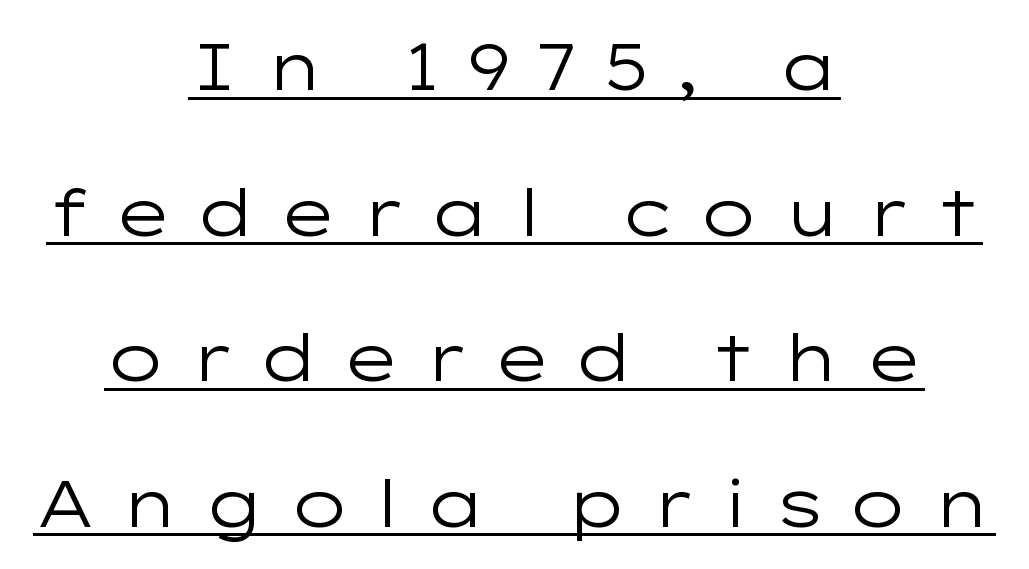
The image shows 65 px regular-weight, wide sans-serif type, upright; set centered, loose line spacing (2.24x), unusually wide letter spacing (+0.33 em), underlined; low stroke contrast and a medium x-height.
